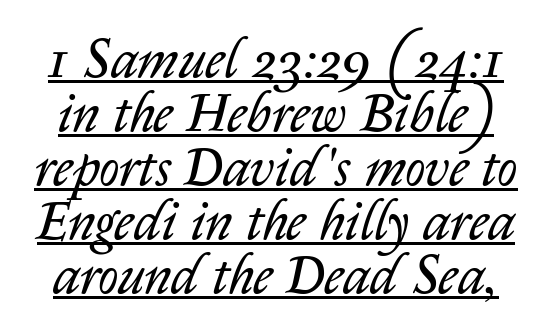
The image shows 55 px regular-weight type, italic (leaning right); set tight line spacing (0.98x), normal letter spacing, underlined; low stroke contrast and a medium x-height.
